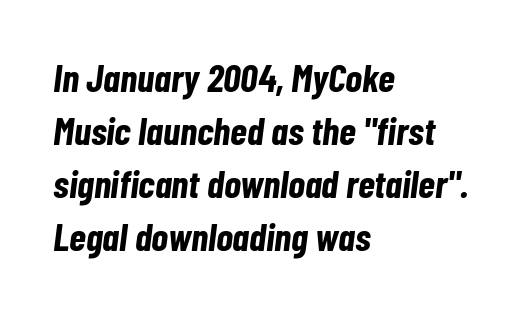
{"italic": "yes", "lean": "right", "slant_degrees": 7, "bold": "yes", "weight": "bold", "width": "condensed", "stroke_contrast": "low", "x_height": "medium", "monospaced": "no", "underline": "no", "align": "left", "line_spacing": "normal", "line_spacing_ratio": 1.36, "letter_spacing": "normal", "letter_spacing_em": 0.0, "glyph_px": 39}
